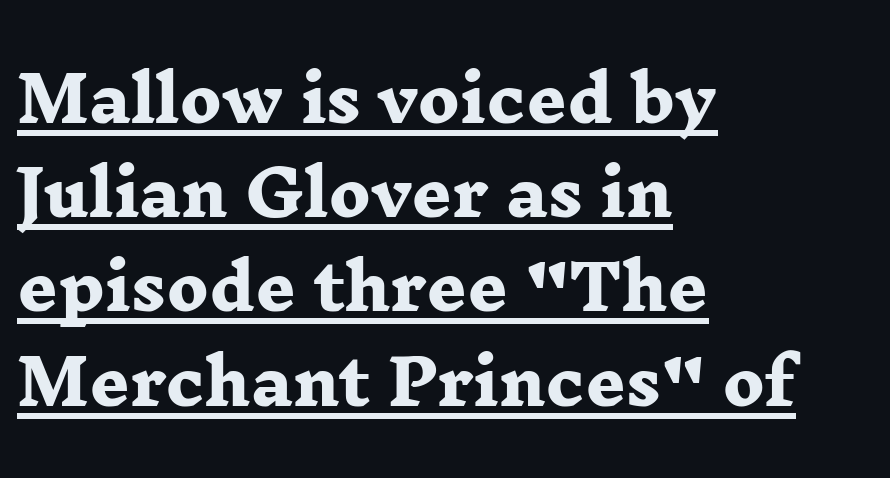
{"serif": "yes", "bold": "yes", "weight": "heavy", "width": "wide", "stroke_contrast": "low", "x_height": "medium", "monospaced": "no", "underline": "yes", "align": "left", "line_spacing": "normal", "line_spacing_ratio": 1.52, "letter_spacing": "normal", "letter_spacing_em": 0.0, "glyph_px": 62}
